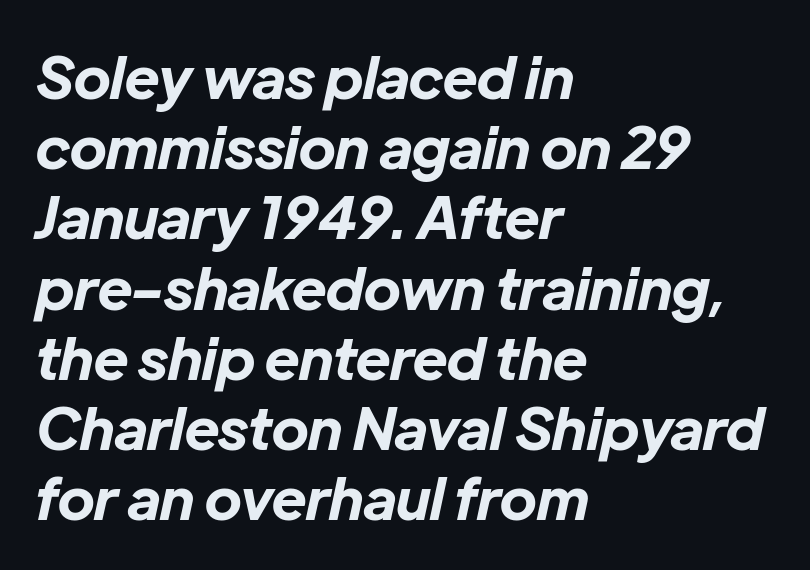
{"italic": "yes", "lean": "right", "slant_degrees": 12, "bold": "yes", "weight": "bold", "width": "normal", "stroke_contrast": "low", "x_height": "medium", "monospaced": "no", "underline": "no", "align": "left", "line_spacing_ratio": 1.21, "letter_spacing": "normal", "letter_spacing_em": 0.0, "glyph_px": 58}
